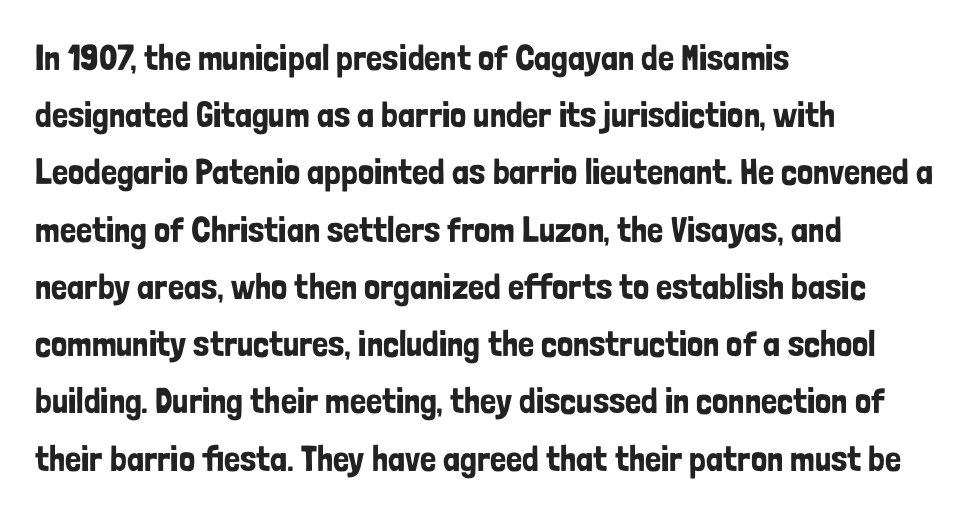
If you measured baseline to baseline, you'd find a middling distance. Do the characters align in a grid? No, the font is proportional. The space beneath each line is pristine and unruled. Is this a sans? Yes — the strokes have no serifs. If you drew a line through each stem, it would be perfectly vertical.
